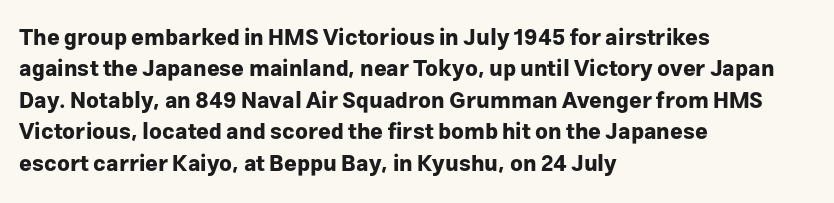
Q: Is the text bold? A: Yes.
Q: Is the text italic (slanted)? A: No, it is upright.
Q: Is the text underlined? A: No.
Q: How is the paragraph aligned? A: Left-aligned.
Q: Is the spacing between letters normal or unusually wide? A: Normal.
Q: Is the spacing between lines tight, normal or loose? A: Normal.
